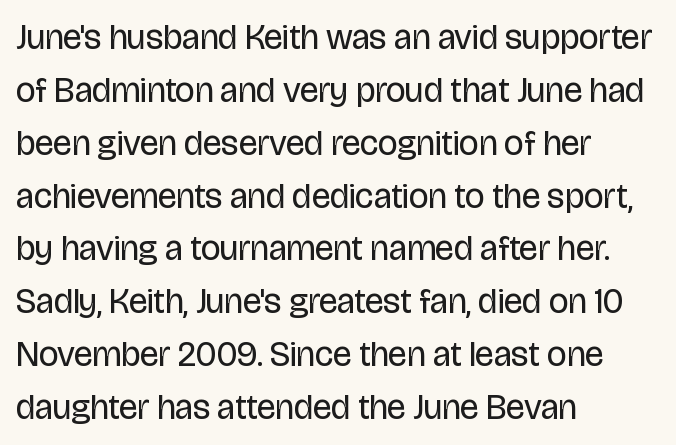
{"serif": "no", "italic": "no", "bold": "no", "weight": "regular", "width": "condensed", "stroke_contrast": "low", "x_height": "large", "monospaced": "no", "underline": "no", "align": "left", "line_spacing": "normal", "line_spacing_ratio": 1.51, "letter_spacing": "normal", "letter_spacing_em": 0.0, "glyph_px": 35}
